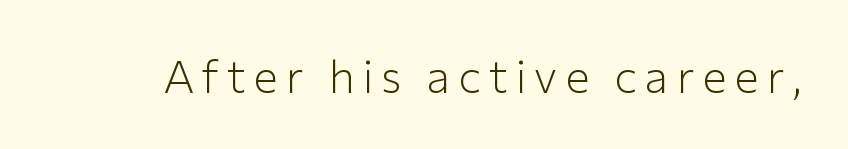
The image shows 46 px light sans-serif type, upright; set not underlined; low stroke contrast and a medium x-height.
